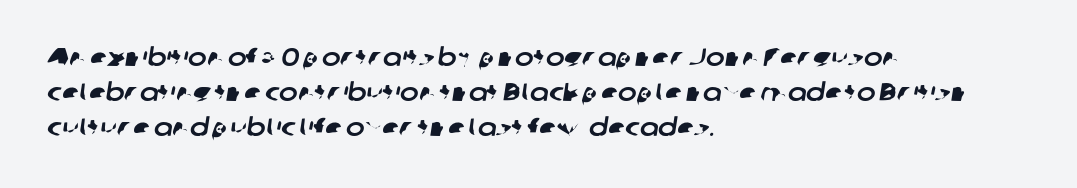
The space beneath each line is pristine and unruled. Short and long lines alike share a common starting point at left. Interline gaps are of average width in this sample. The type is set solid horizontally, with unmodified tracking.
